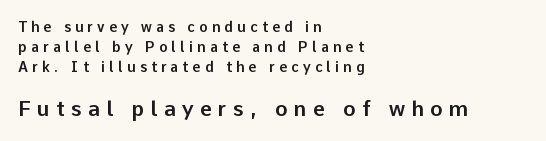
The paragraph shown leans on its left margin. Display-style spreading of the glyphs; the letterfit is very open. Honestly, there is no underline to notice here at all. Regarding leading, the lines here are spaced in the standard way.
